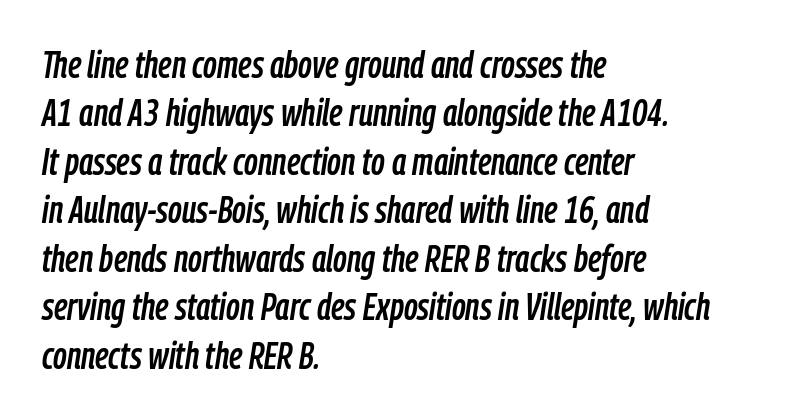
{"italic": "yes", "lean": "right", "slant_degrees": 9, "width": "condensed", "stroke_contrast": "low", "x_height": "medium", "monospaced": "no", "underline": "no", "align": "left", "line_spacing": "normal", "line_spacing_ratio": 1.31, "letter_spacing": "normal", "letter_spacing_em": 0.0, "glyph_px": 37}
